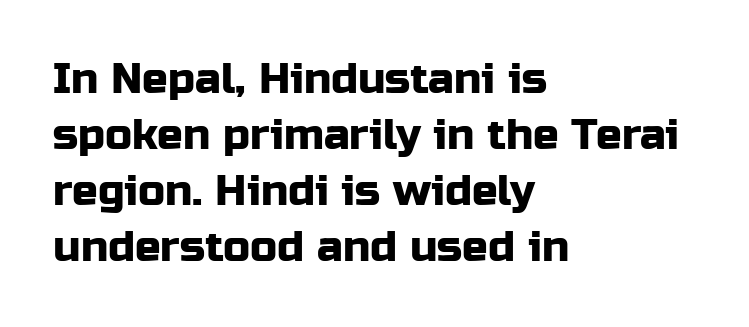
The image shows 43 px sans-serif type, upright; set left-aligned, normal line spacing (1.3x), normal letter spacing, not underlined; low stroke contrast and a medium x-height.
